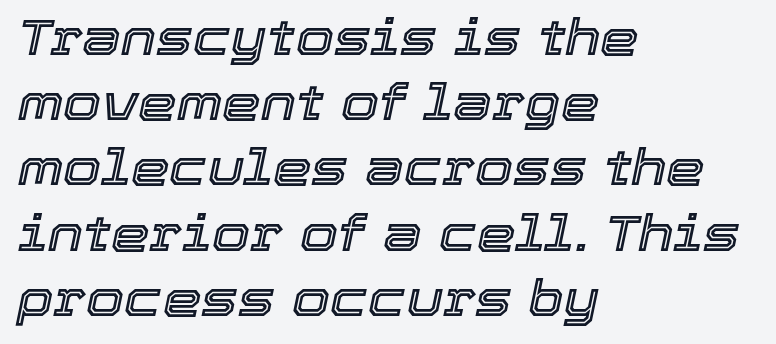
Q: Is the text italic (slanted)? A: Yes, it leans right by about 12 degrees.
Q: Is the text underlined? A: No.
Q: How is the paragraph aligned? A: Left-aligned.
Q: Is the spacing between letters normal or unusually wide? A: Normal.
Q: Is the spacing between lines tight, normal or loose? A: Normal.
Q: Width (condensed, normal, or wide)? A: Normal.
Q: x-height? A: Medium.
Q: Monospaced? A: No.
